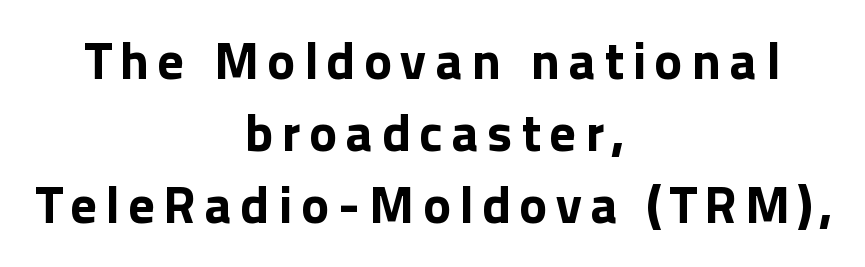
{"serif": "no", "italic": "no", "bold": "yes", "weight": "bold", "width": "normal", "x_height": "medium", "monospaced": "no", "underline": "no", "align": "center", "line_spacing": "normal", "line_spacing_ratio": 1.36, "glyph_px": 53}
